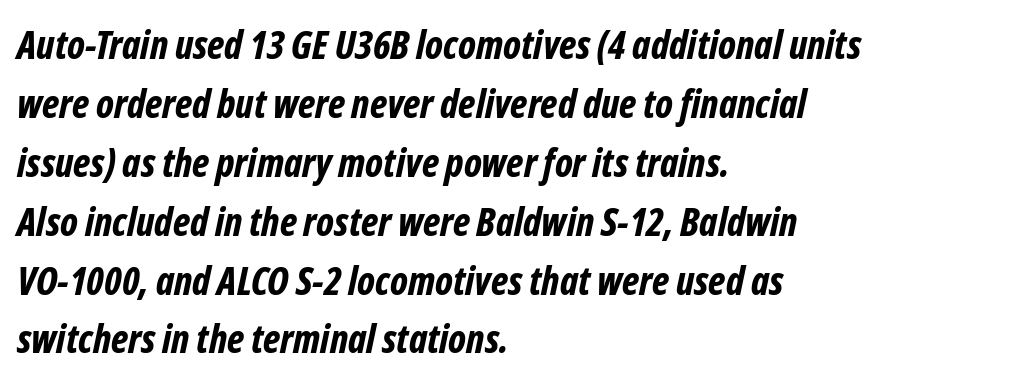
The image shows 39 px bold, condensed type, italic (leaning right); set left-aligned, normal line spacing (1.51x), normal letter spacing, not underlined; low stroke contrast and a medium x-height.
